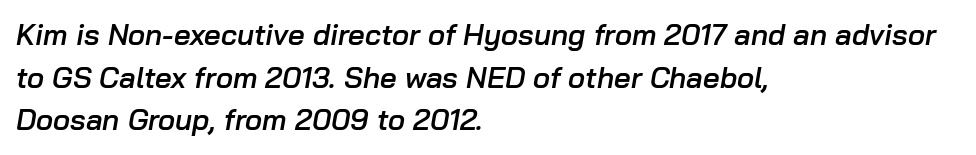
{"italic": "yes", "lean": "right", "slant_degrees": 10, "bold": "semi", "weight": "semibold", "width": "normal", "stroke_contrast": "low", "x_height": "medium", "monospaced": "no", "underline": "no", "align": "left", "line_spacing": "normal", "line_spacing_ratio": 1.47, "letter_spacing": "normal", "letter_spacing_em": 0.0, "glyph_px": 29}
